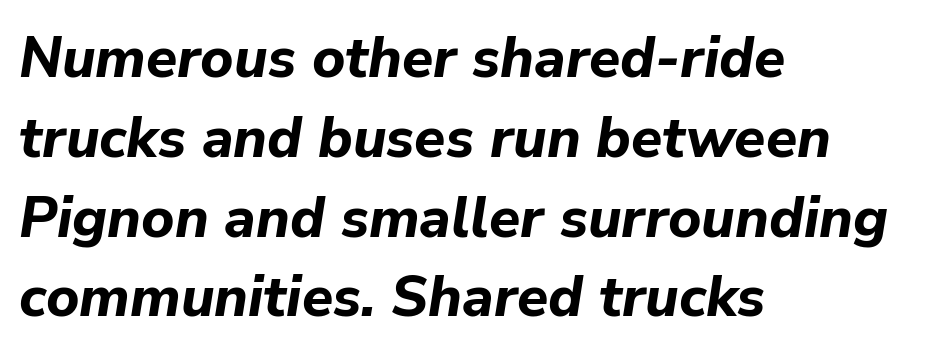
{"italic": "yes", "lean": "right", "slant_degrees": 9, "bold": "yes", "weight": "bold", "width": "normal", "stroke_contrast": "low", "x_height": "medium", "monospaced": "no", "underline": "no", "align": "left", "line_spacing": "normal", "line_spacing_ratio": 1.4, "letter_spacing": "normal", "letter_spacing_em": 0.0, "glyph_px": 57}
